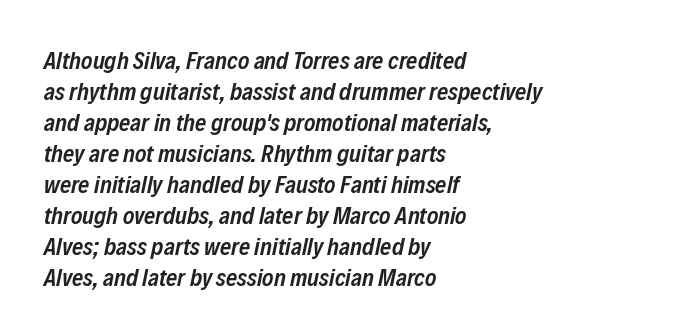
Observe the lean: these are italic letterforms. The passage shown is semibold, sitting just below true bold. Bare-footed words on every line. The type is set solid horizontally, with unmodified tracking. Left-aligned paragraph, ragged on the right.
